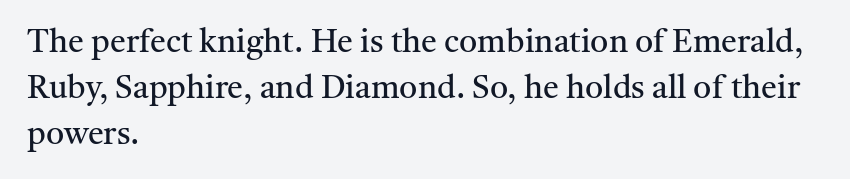
Q: Is the text bold? A: No.
Q: Is the text italic (slanted)? A: No, it is upright.
Q: Is the typeface a serif or a sans-serif typeface? A: Serif.
Q: Is the text underlined? A: No.
Q: How is the paragraph aligned? A: Left-aligned.
Q: Is the spacing between letters normal or unusually wide? A: Normal.
Q: Is the spacing between lines tight, normal or loose? A: Normal.
Q: Width (condensed, normal, or wide)? A: Normal.
Q: Stroke contrast? A: Medium.
Q: x-height? A: Medium.
Q: Monospaced? A: No.
